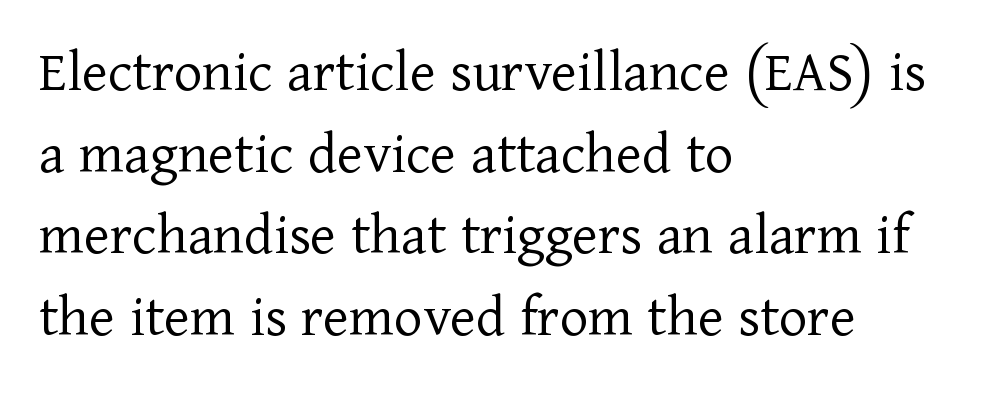
{"serif": "yes", "italic": "no", "bold": "no", "weight": "light", "width": "normal", "stroke_contrast": "low", "x_height": "medium", "monospaced": "no", "underline": "no", "align": "left", "line_spacing": "normal", "line_spacing_ratio": 1.34, "letter_spacing": "normal", "letter_spacing_em": 0.0, "glyph_px": 61}
